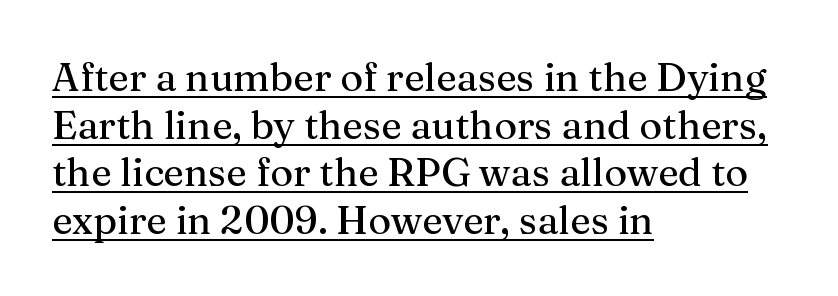
These characters rest on top of a visible drawn line. Designer's note — italics off, roman on. Each letter's strokes conclude with small projecting serifs. Observe the ordinary spacing: letters are neighbours, not strangers.
